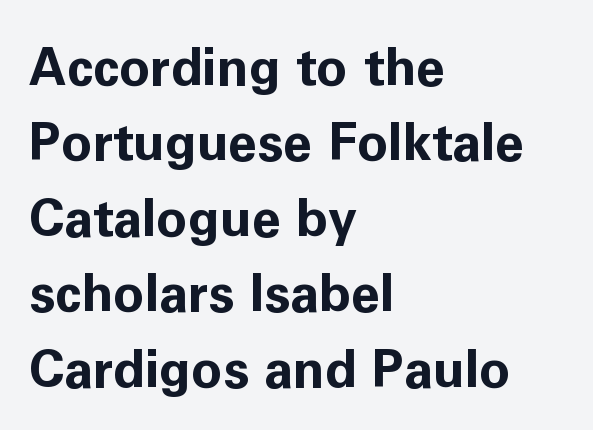
{"serif": "no", "italic": "no", "bold": "yes", "weight": "bold", "width": "normal", "stroke_contrast": "low", "x_height": "medium", "monospaced": "no", "underline": "no", "align": "left", "line_spacing": "normal", "line_spacing_ratio": 1.45, "letter_spacing": "normal", "letter_spacing_em": 0.0, "glyph_px": 52}
